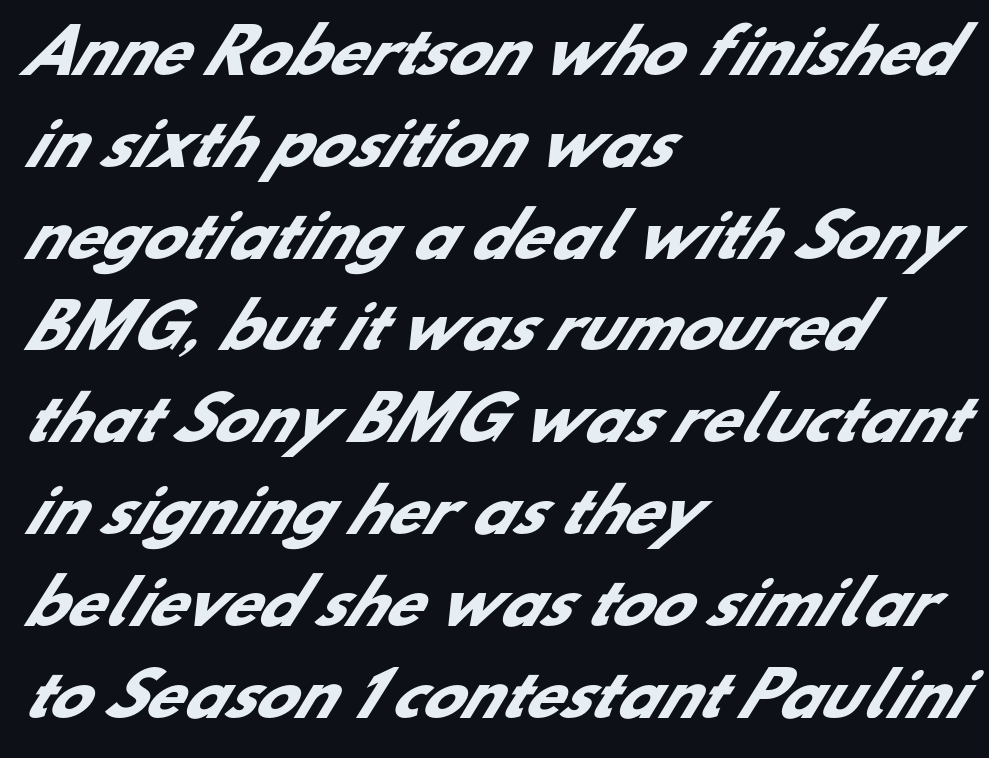
{"serif": "no", "bold": "yes", "weight": "heavy", "width": "normal", "stroke_contrast": "low", "x_height": "small", "monospaced": "no", "underline": "no", "align": "left", "line_spacing": "normal", "line_spacing_ratio": 1.53, "letter_spacing": "normal", "letter_spacing_em": 0.0, "glyph_px": 60}
